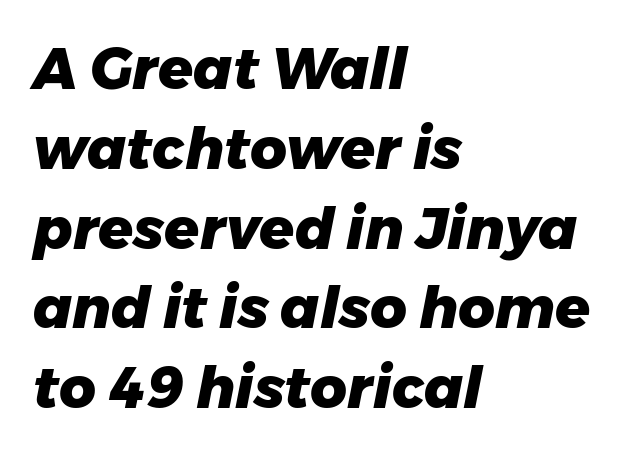
{"italic": "yes", "lean": "right", "slant_degrees": 11, "bold": "yes", "weight": "heavy", "width": "normal", "stroke_contrast": "low", "x_height": "medium", "monospaced": "no", "underline": "no", "align": "left", "line_spacing": "normal", "line_spacing_ratio": 1.4, "letter_spacing": "normal", "letter_spacing_em": 0.0, "glyph_px": 57}
